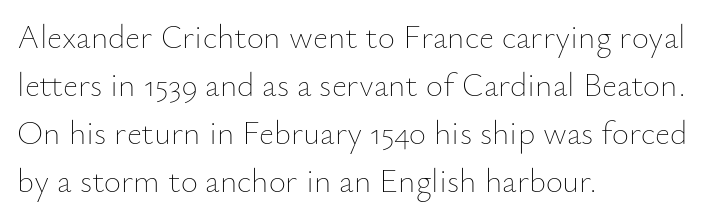
The letterforms sit shoulder to shoulder at normal distance. Compared with a centered layout, this one pins lines to the left instead. Anything drawn beneath the words? Only blank space. This sample keeps an unexceptional amount of space between lines.
